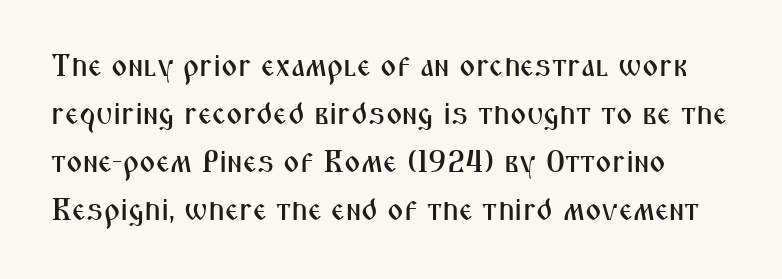
Vertical spacing — default. Characters remain perfectly vertical along every line. In terms of letterform style, serifs are entirely absent. You could not count columns in this text — the font is proportionally spaced. The space beneath each line is pristine and unruled. Letter spacing: default.
